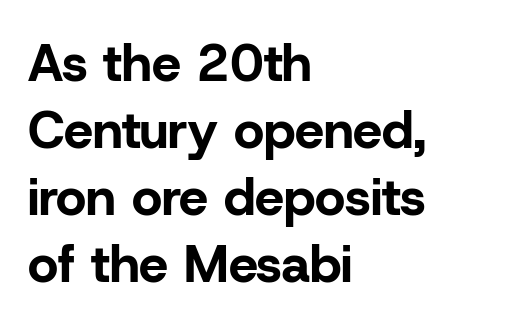
Honestly, the letter spacing is just normal — you wouldn't notice it. The font is running at its bold setting. Does the copy run flush right? No — it runs flush left. Descenders are the only things crossing below the line. Quick note: not italic, upright. Type style note: lacks serifs.
